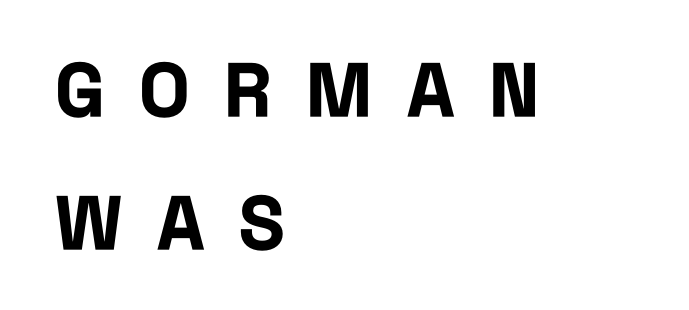
The image shows 75 px bold, condensed sans-serif type, upright; set left-aligned, line spacing 1.78x, unusually wide letter spacing (+0.46 em), not underlined; low stroke contrast and a large x-height.
